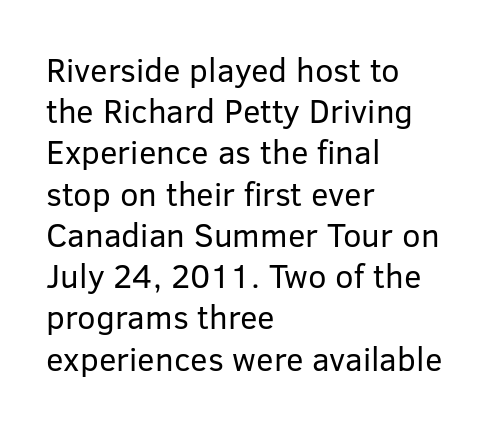
The image shows 33 px regular-weight sans-serif type, upright; set left-aligned, normal line spacing (1.25x), normal letter spacing, not underlined; low stroke contrast and a medium x-height.
